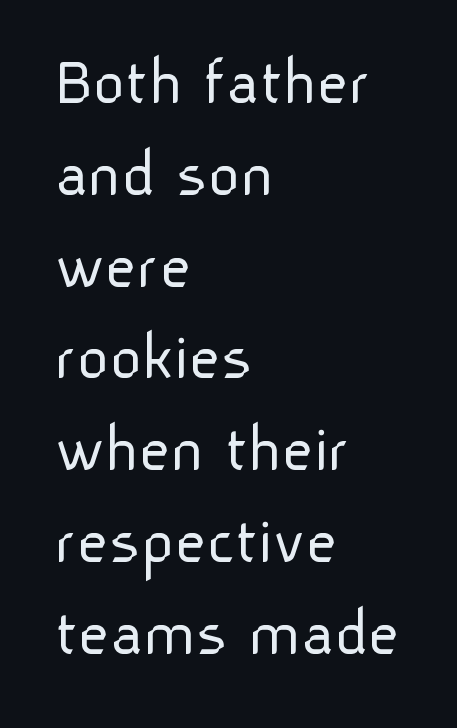
Q: Is the text bold? A: No.
Q: Is the text italic (slanted)? A: No, it is upright.
Q: Is the typeface a serif or a sans-serif typeface? A: Sans-serif.
Q: Is the text underlined? A: No.
Q: How is the paragraph aligned? A: Left-aligned.
Q: Is the spacing between letters normal or unusually wide? A: Normal.
Q: Is the spacing between lines tight, normal or loose? A: Normal.
Q: Width (condensed, normal, or wide)? A: Normal.
Q: Stroke contrast? A: Low.
Q: x-height? A: Medium.
Q: Monospaced? A: No.
